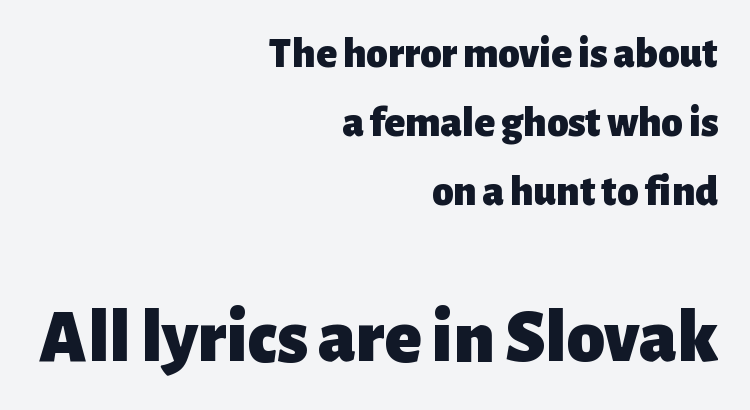
Q: Is the text bold? A: Yes.
Q: Is the text italic (slanted)? A: No, it is upright.
Q: Is the typeface a serif or a sans-serif typeface? A: Sans-serif.
Q: Is the text underlined? A: No.
Q: How is the paragraph aligned? A: Right-aligned.
Q: Is the spacing between letters normal or unusually wide? A: Normal.
Q: Is the spacing between lines tight, normal or loose? A: Normal.
Q: Which block of text is set in a larger size, the first (top) or the second (bottom)? A: The second (bottom) one.
Q: Width (condensed, normal, or wide)? A: Normal.
Q: Stroke contrast? A: Low.
Q: x-height? A: Medium.
Q: Monospaced? A: No.
